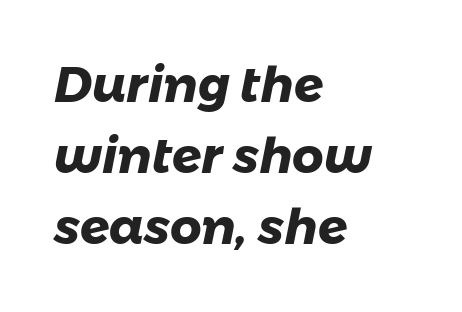
The image shows 49 px heavy sans-serif type; set left-aligned, normal line spacing (1.45x), normal letter spacing, not underlined; low stroke contrast and a medium x-height.
